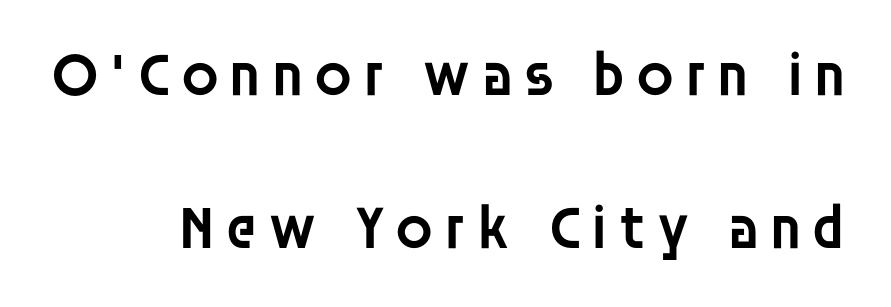
{"serif": "no", "italic": "no", "bold": "semi", "weight": "semibold", "width": "normal", "stroke_contrast": "low", "x_height": "large", "monospaced": "no", "underline": "no", "align": "right", "line_spacing": "loose", "line_spacing_ratio": 2.47, "glyph_px": 62}
